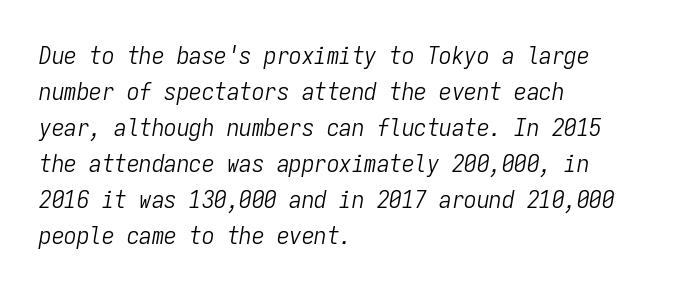
{"italic": "yes", "lean": "right", "slant_degrees": 9, "bold": "no", "underline": "no", "align": "left", "line_spacing": "normal", "line_spacing_ratio": 1.44, "letter_spacing": "normal", "letter_spacing_em": 0.0, "glyph_px": 25}
